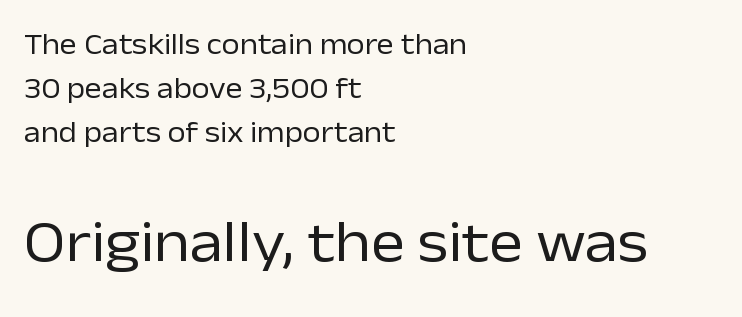
{"serif": "no", "italic": "no", "bold": "no", "weight": "regular", "width": "normal", "stroke_contrast": "low", "x_height": "medium", "monospaced": "no", "underline": "no", "align": "left", "line_spacing": "normal", "line_spacing_ratio": 1.51, "letter_spacing": "normal", "letter_spacing_em": 0.0, "larger_block": "second", "size_ratio": 2.0, "glyph_px": 58}
